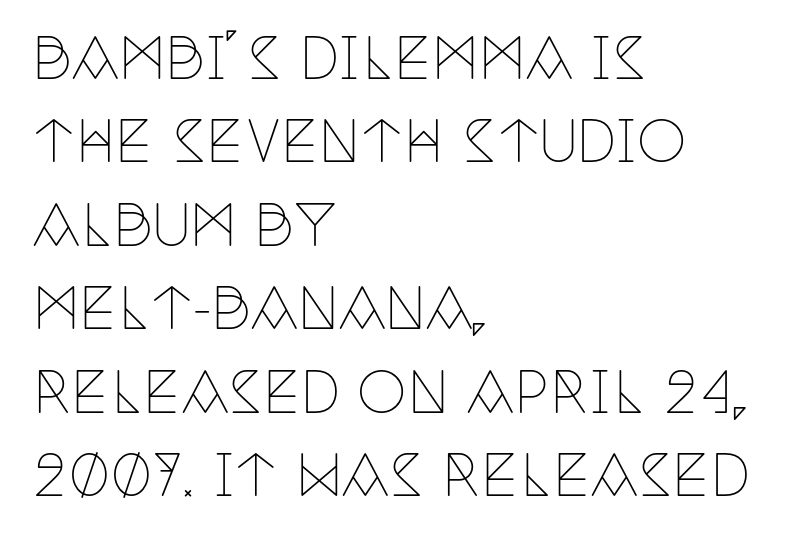
{"serif": "yes", "italic": "no", "bold": "no", "weight": "thin", "width": "condensed", "stroke_contrast": "low", "x_height": "large", "monospaced": "no", "underline": "no", "align": "left", "line_spacing": "normal", "line_spacing_ratio": 1.49, "letter_spacing": "normal", "letter_spacing_em": 0.0, "glyph_px": 56}
